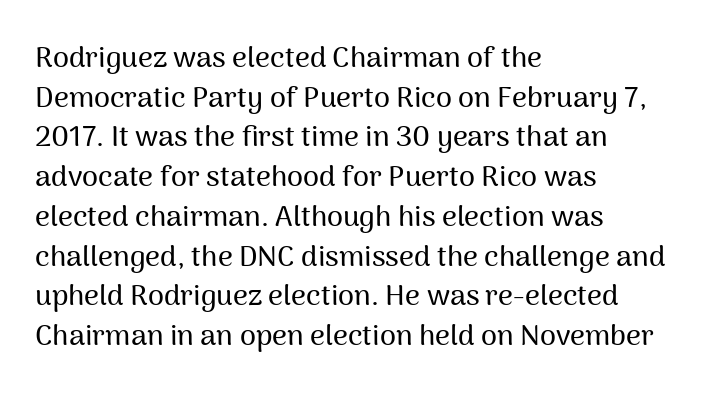
Q: Is the text italic (slanted)? A: No, it is upright.
Q: Is the typeface a serif or a sans-serif typeface? A: Sans-serif.
Q: Is the text underlined? A: No.
Q: How is the paragraph aligned? A: Left-aligned.
Q: Is the spacing between letters normal or unusually wide? A: Normal.
Q: Is the spacing between lines tight, normal or loose? A: Normal.
Q: Width (condensed, normal, or wide)? A: Normal.
Q: Stroke contrast? A: Medium.
Q: x-height? A: Medium.
Q: Monospaced? A: No.
